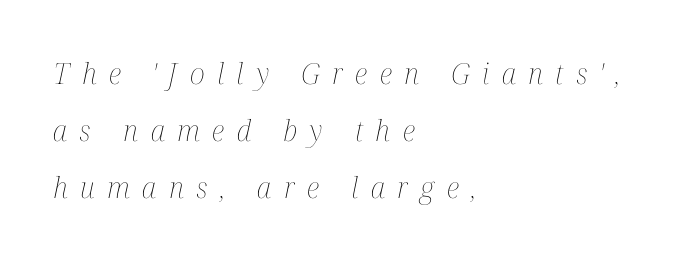
Q: Is the text bold? A: No.
Q: Is the text italic (slanted)? A: Yes, it leans right by about 12 degrees.
Q: Is the text underlined? A: No.
Q: How is the paragraph aligned? A: Left-aligned.
Q: Is the spacing between letters normal or unusually wide? A: Unusually wide.
Q: Is the spacing between lines tight, normal or loose? A: Loose.
Q: Width (condensed, normal, or wide)? A: Condensed.
Q: Stroke contrast? A: Medium.
Q: x-height? A: Medium.
Q: Monospaced? A: No.
